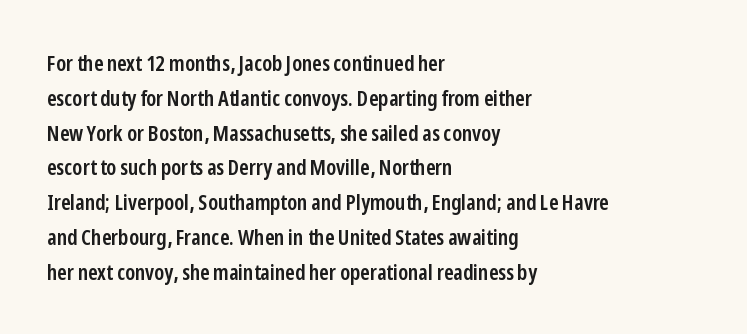
The image shows 22 px text type, upright; set left-aligned, normal line spacing (1.58x), normal letter spacing, not underlined.
